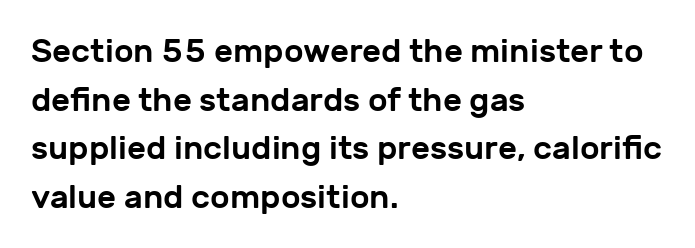
{"serif": "no", "italic": "no", "width": "normal", "stroke_contrast": "low", "x_height": "medium", "monospaced": "no", "underline": "no", "align": "left", "line_spacing": "normal", "line_spacing_ratio": 1.47, "letter_spacing": "normal", "letter_spacing_em": 0.0, "glyph_px": 33}
